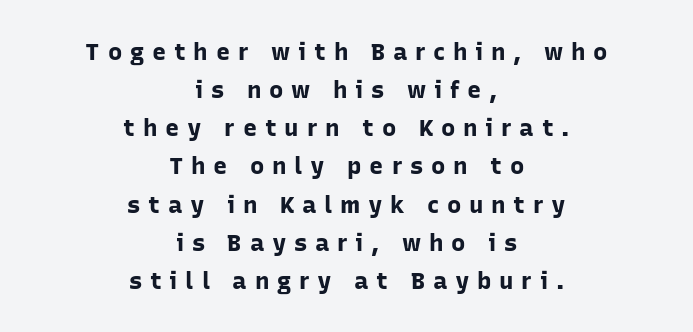
The specimen omits any rule beneath the text block's lines. Look at the stroke-to-counter ratio: heavy, a bold. Inter-character spacing is expanded well beyond the font's built-in metrics. Quick note: not italic, upright.
